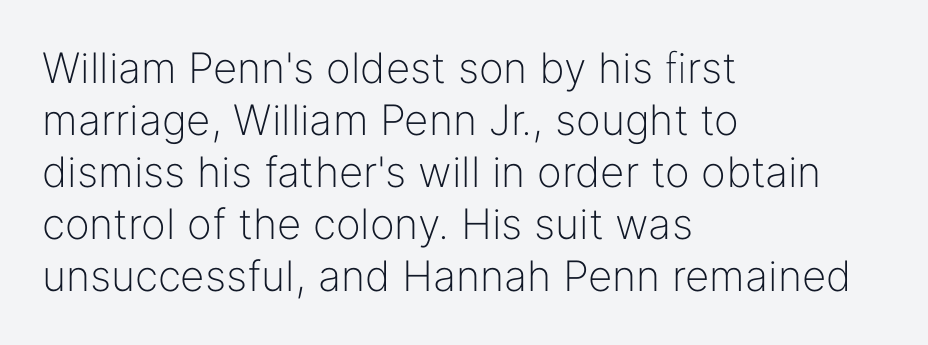
The string is rendered with underlining switched off. The letters advance in unequal steps, a hallmark of proportional type. The font family rendered here belongs to the sans-serif group. Standard letterfit; no display-style spreading of the glyphs. The letterforms sit at book weight or below.
